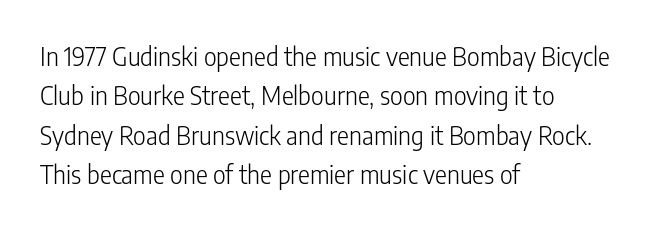
The image shows 25 px text type, upright; set left-aligned, normal line spacing (1.58x), normal letter spacing, not underlined.
